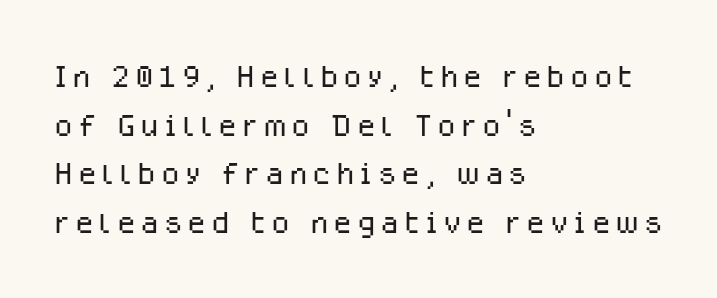
{"serif": "no", "italic": "no", "bold": "no", "weight": "light", "width": "normal", "stroke_contrast": "low", "x_height": "medium", "monospaced": "no", "underline": "no", "align": "left", "line_spacing": "tight", "line_spacing_ratio": 1.13, "glyph_px": 43}
